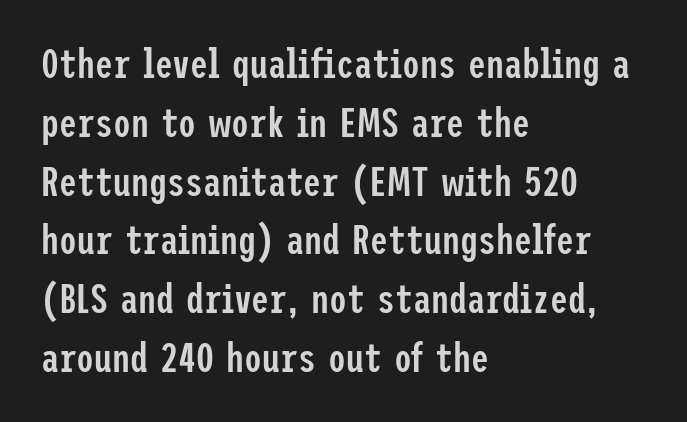
The image shows 40 px semibold, condensed sans-serif type, upright; set left-aligned, normal line spacing (1.47x), normal letter spacing, not underlined; low stroke contrast and a medium x-height.
